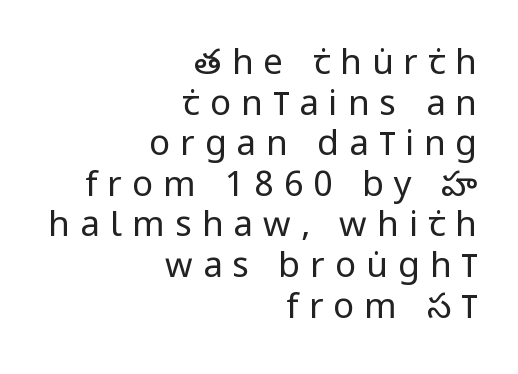
Does the lettering tilt? It doesn't — this is upright. Stem width sits at or under what a default text font uses. The tracking reads as deliberately expanded to a designer's eye. Do the characters align in a grid? No, the font is proportional.
